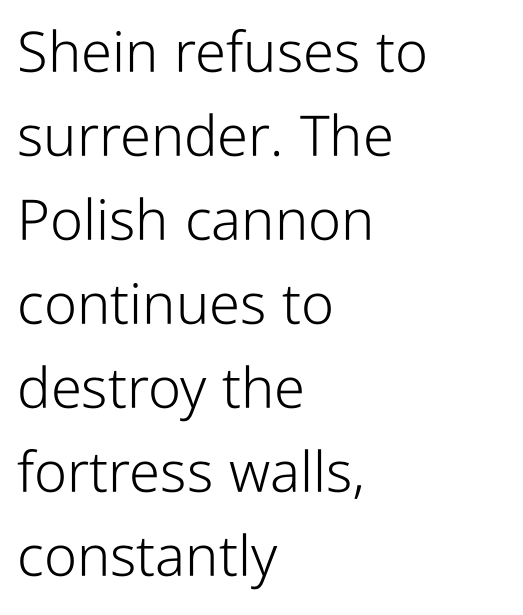
Q: Is the text bold? A: No.
Q: Is the text italic (slanted)? A: No, it is upright.
Q: Is the typeface a serif or a sans-serif typeface? A: Sans-serif.
Q: Is the text underlined? A: No.
Q: How is the paragraph aligned? A: Left-aligned.
Q: Is the spacing between letters normal or unusually wide? A: Normal.
Q: Is the spacing between lines tight, normal or loose? A: Normal.
Q: Width (condensed, normal, or wide)? A: Condensed.
Q: Stroke contrast? A: Low.
Q: x-height? A: Medium.
Q: Monospaced? A: No.
